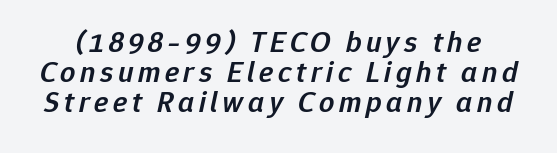
Q: Is the text bold? A: Semi-bold.
Q: Is the text italic (slanted)? A: Yes, it leans right by about 12 degrees.
Q: Is the text underlined? A: No.
Q: Is the spacing between lines tight, normal or loose? A: Tight.
Q: Width (condensed, normal, or wide)? A: Normal.
Q: Stroke contrast? A: Low.
Q: x-height? A: Medium.
Q: Monospaced? A: No.
